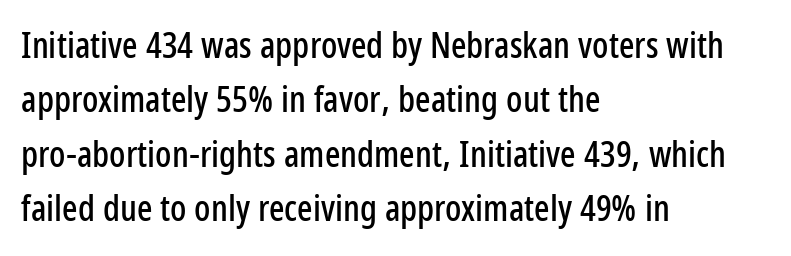
Visually the block forms a straight wall on the left and a jagged coastline on the right. The strip under each line holds only bare page. Posture: straight, roman, zero tilt. Font category for this specimen: sans-serif.
